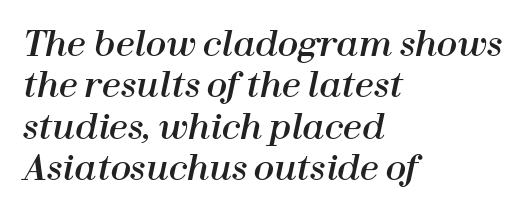
The image shows 34 px text type, italic (leaning right); set left-aligned, line spacing 1.22x, normal letter spacing, not underlined; high stroke contrast and a medium x-height.
